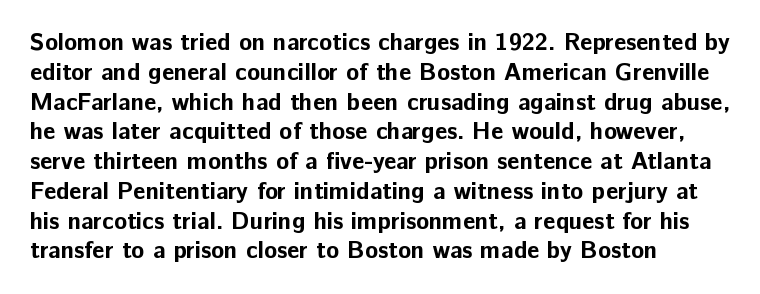
The image shows 24 px bold type, upright; set left-aligned, line spacing 1.24x, normal letter spacing, not underlined.
